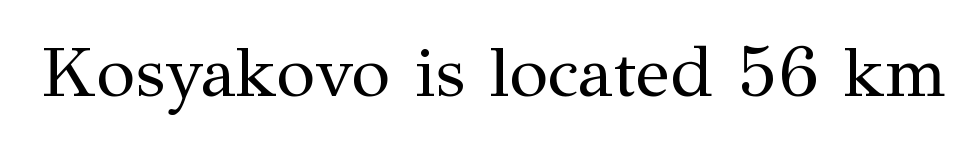
The image shows 71 px regular-weight serif type, upright; set normal letter spacing, not underlined; medium stroke contrast and a medium x-height.
